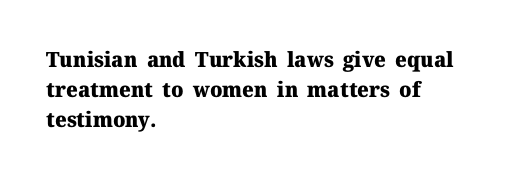
Q: Is the text bold? A: Yes.
Q: Is the text italic (slanted)? A: No, it is upright.
Q: Is the text underlined? A: No.
Q: How is the paragraph aligned? A: Left-aligned.
Q: Is the spacing between letters normal or unusually wide? A: Normal.
Q: Is the spacing between lines tight, normal or loose? A: Normal.
